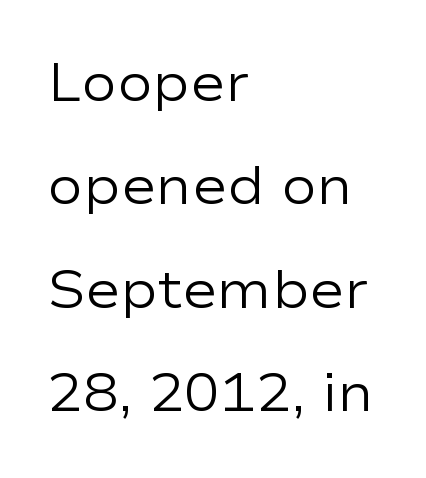
The image shows 53 px regular-weight, wide sans-serif type, upright; set left-aligned, loose line spacing (1.95x), normal letter spacing, not underlined; low stroke contrast and a medium x-height.
